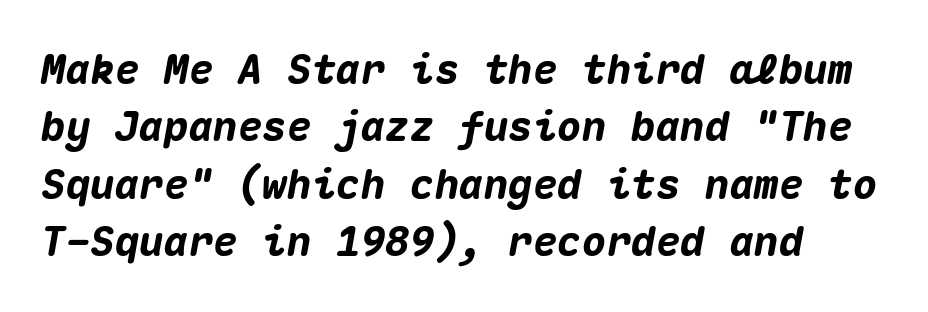
Honestly, the letter spacing is just normal — you wouldn't notice it. Slanted lettering throughout. Underlining? Definitely not there. Reading down the column, the eye jumps a familiar distance to each next line.
